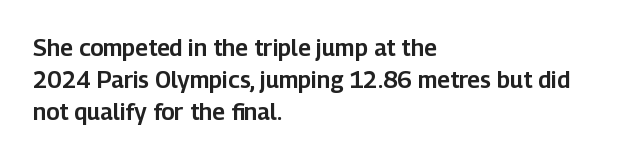
{"italic": "no", "underline": "no", "align": "left", "line_spacing": "normal", "line_spacing_ratio": 1.4, "letter_spacing": "normal", "letter_spacing_em": 0.0, "glyph_px": 23}
